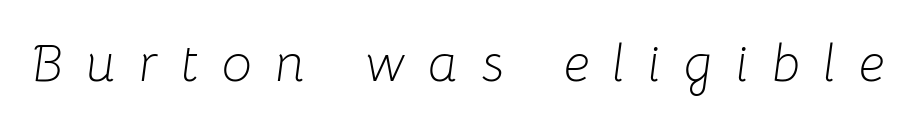
Think of a printed novel: that variable character pitch is what you see here. Each row of text sits above clean, open space. Is the letter spacing exaggerated? Yes — the characters are pushed far apart. The strokes carry an ordinary text weight at most. This is oblique type, the kind used for emphasis or titles.
